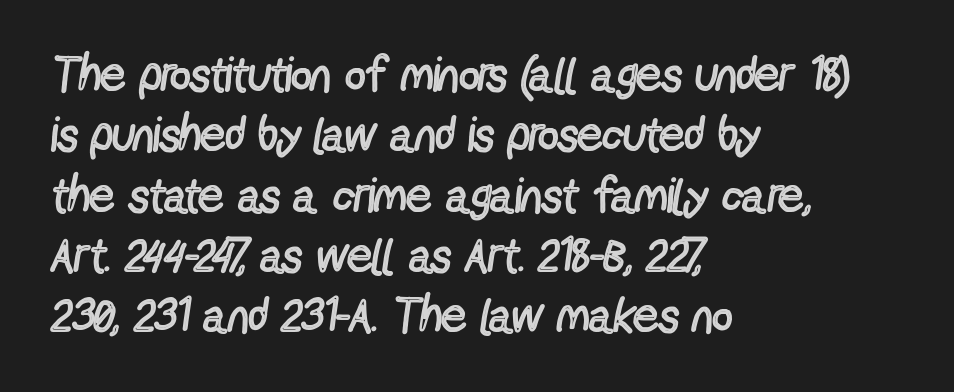
{"serif": "no", "bold": "no", "weight": "regular", "width": "condensed", "x_height": "medium", "monospaced": "no", "underline": "no", "align": "left", "line_spacing_ratio": 1.23, "letter_spacing": "normal", "letter_spacing_em": 0.0, "glyph_px": 49}
